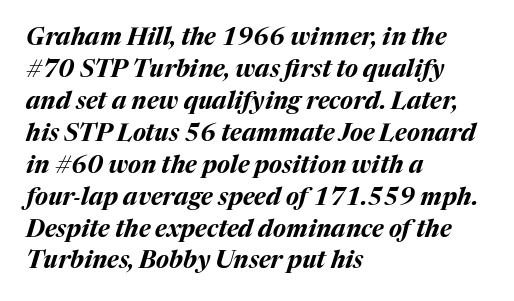
Vertical spacing — default. What weight is shown? A full bold with thick strokes. Emphasis-style slanted type is in use. This rendering leaves character spacing at its baseline value. Check the space under the baseline: it is left empty.
